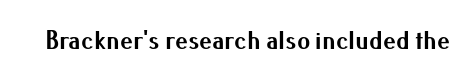
{"italic": "no", "bold": "yes", "underline": "no", "letter_spacing": "normal", "letter_spacing_em": 0.0, "glyph_px": 26}
